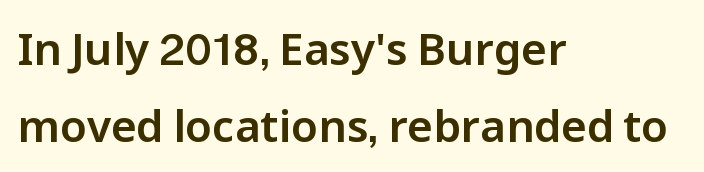
{"serif": "no", "italic": "no", "width": "normal", "stroke_contrast": "low", "x_height": "medium", "monospaced": "no", "underline": "no", "align": "left", "line_spacing_ratio": 1.74, "letter_spacing": "normal", "letter_spacing_em": 0.0, "glyph_px": 44}
